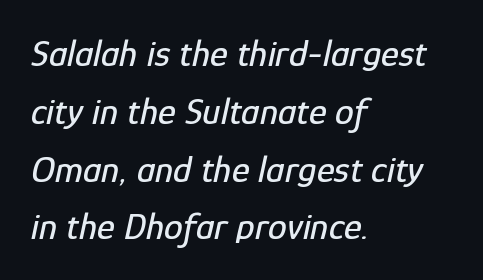
The designer left line spacing at the default. The specimen reads as italic at a glance. Horizontally, the lines are justified to the leading edge only. The passage shown has conventional tracking throughout. Check the space under the baseline: it is left empty. Do the characters align in a grid? No, the font is proportional.
